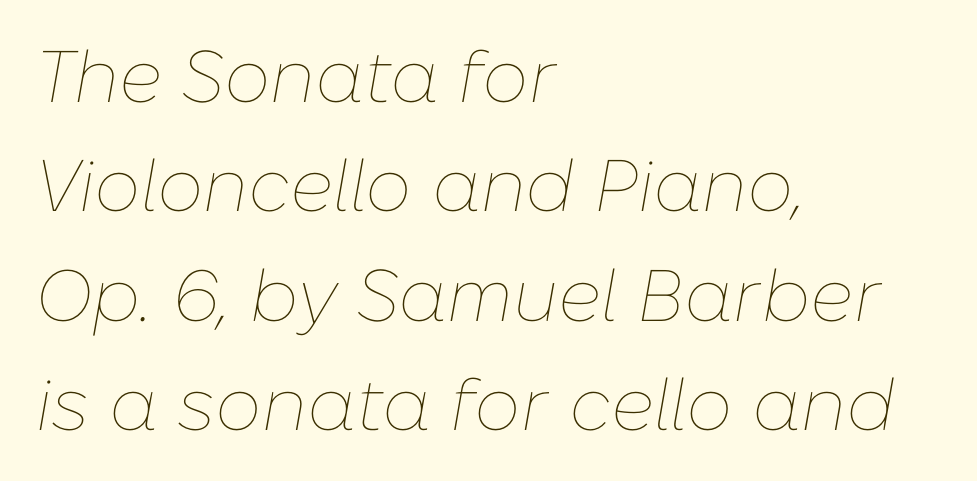
Q: Is the text bold? A: No.
Q: Is the text italic (slanted)? A: Yes, it leans right by about 10 degrees.
Q: Is the text underlined? A: No.
Q: How is the paragraph aligned? A: Left-aligned.
Q: Is the spacing between letters normal or unusually wide? A: Normal.
Q: Is the spacing between lines tight, normal or loose? A: Normal.
Q: Width (condensed, normal, or wide)? A: Normal.
Q: Stroke contrast? A: Low.
Q: x-height? A: Medium.
Q: Monospaced? A: No.
